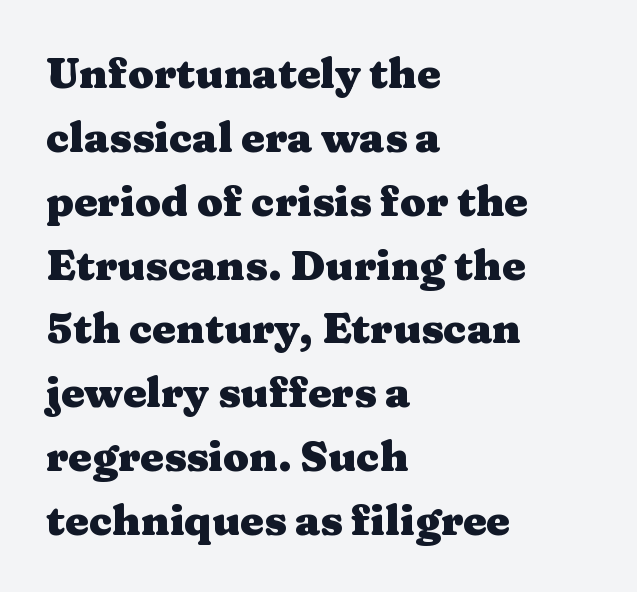
The image shows 42 px heavy, wide serif type, upright; set left-aligned, normal line spacing (1.52x), normal letter spacing, not underlined; medium stroke contrast and a medium x-height.
